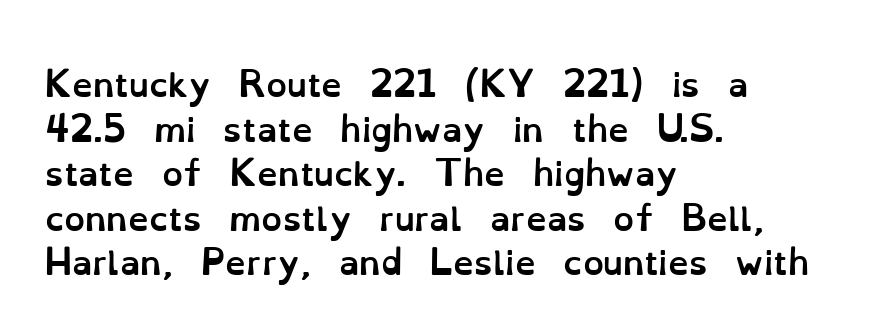
The image shows 33 px semibold type, upright; set left-aligned, normal line spacing (1.35x), normal letter spacing, not underlined; low stroke contrast and a small x-height.
